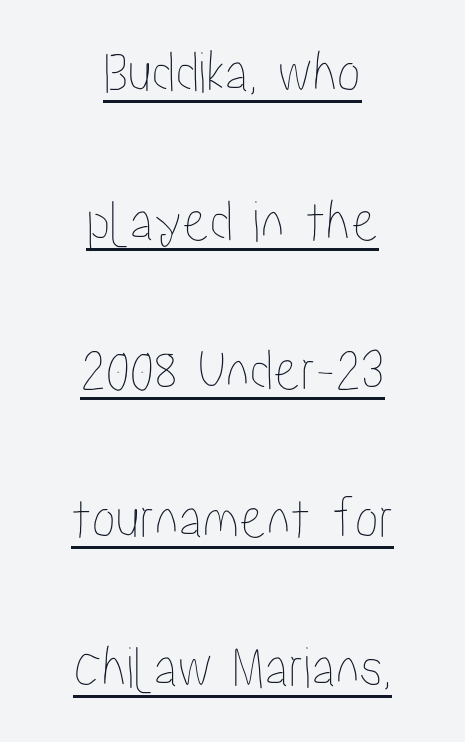
Widely set lines give the paragraph a tall, airy silhouette. The string is rendered with underlining switched on. Note the varied advance widths — an 'i' is clearly narrower than an 'm'. The rendering keeps characters at their native spacing.
